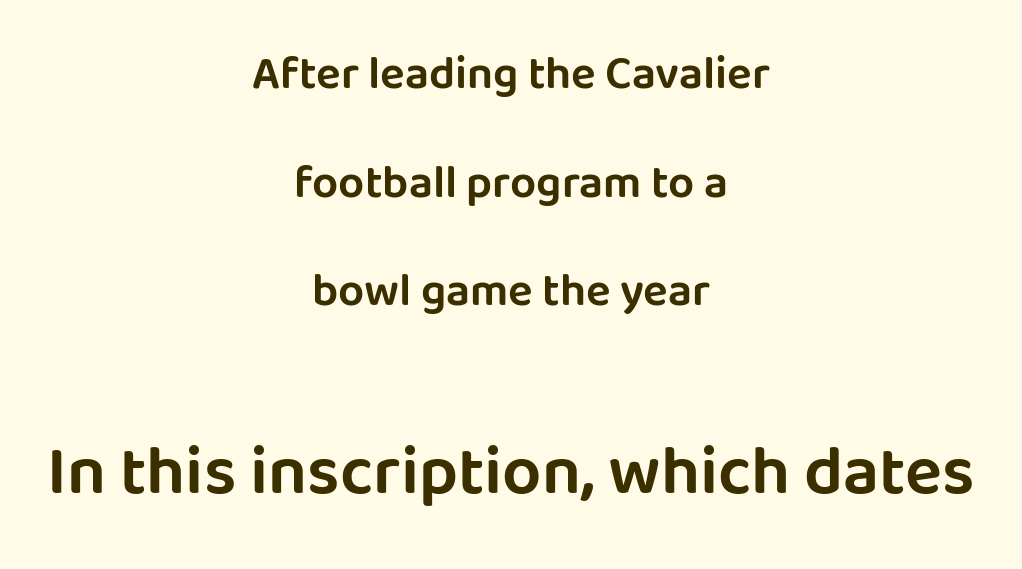
The image shows 69 px sans-serif type, upright; set centered, loose line spacing (2.36x), normal letter spacing, not underlined; the second (bottom) block is 1.5x larger; low stroke contrast and a large x-height.
